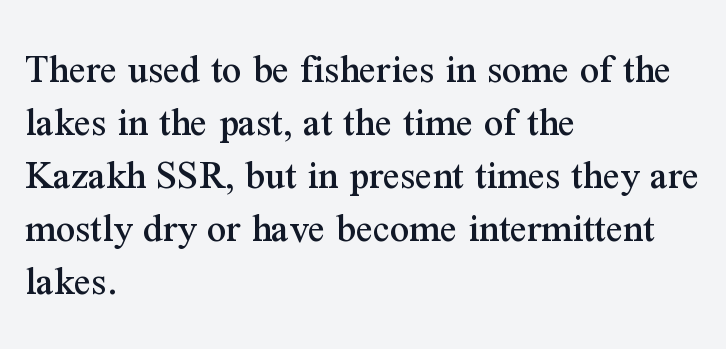
{"serif": "yes", "italic": "no", "width": "normal", "stroke_contrast": "medium", "x_height": "medium", "monospaced": "no", "underline": "no", "align": "left", "line_spacing": "normal", "line_spacing_ratio": 1.26, "letter_spacing": "normal", "letter_spacing_em": 0.0, "glyph_px": 42}
